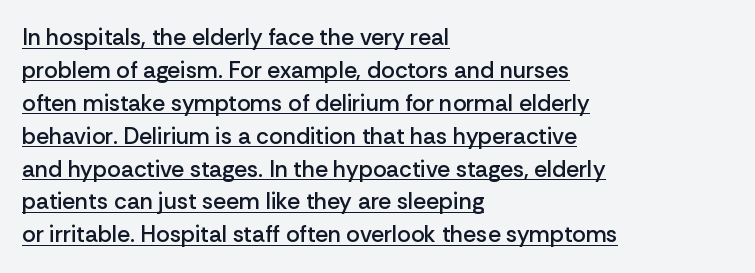
Upright lettering throughout. This sample uses plain, unmodified letter spacing. Leftover space on each line is placed entirely after the last word. Notice the strokes are somewhat thickened but not fully heavy: this is a semibold. What's the leading like? Ordinary, nothing unusual.
